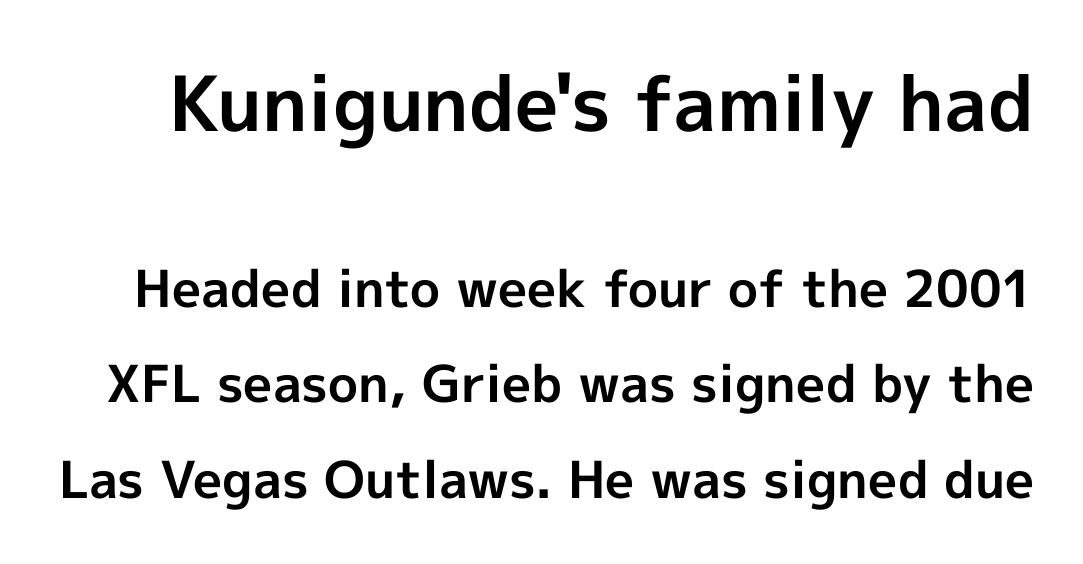
{"serif": "no", "italic": "no", "bold": "yes", "weight": "bold", "width": "normal", "x_height": "medium", "monospaced": "no", "underline": "no", "line_spacing_ratio": 1.87, "letter_spacing": "normal", "letter_spacing_em": 0.0, "larger_block": "first", "size_ratio": 1.49, "glyph_px": 76}
